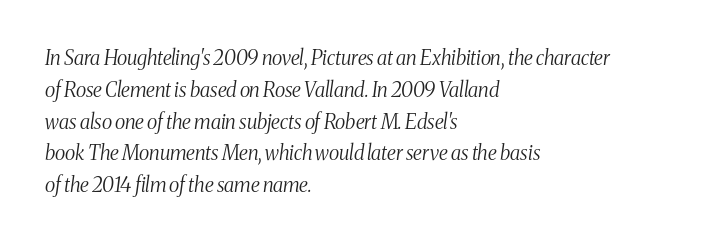
{"italic": "yes", "lean": "right", "slant_degrees": 8, "bold": "no", "underline": "no", "align": "left", "line_spacing": "normal", "line_spacing_ratio": 1.59, "letter_spacing": "normal", "letter_spacing_em": 0.0, "glyph_px": 20}
